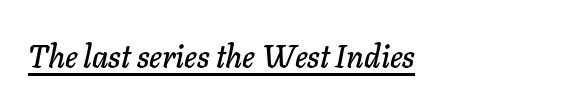
The lettering tilts uniformly, giving the passage an italic look. Underlined type. Each letter keeps its own natural width here, so spacing adapts to shape. The type is set solid horizontally, with unmodified tracking.
